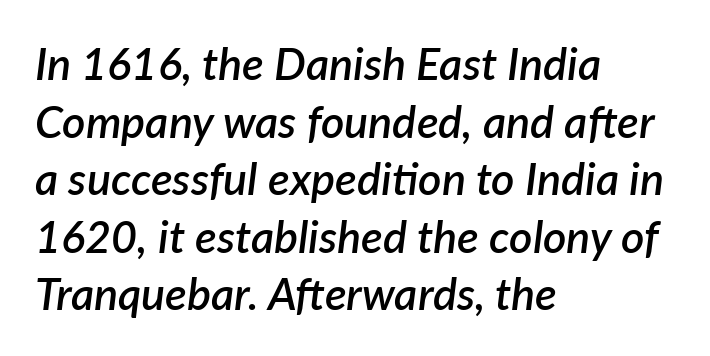
Vertical spacing — default. These lines were composed using italics. These lines are rendered in a variable-pitch font. No word sits above an underline.
